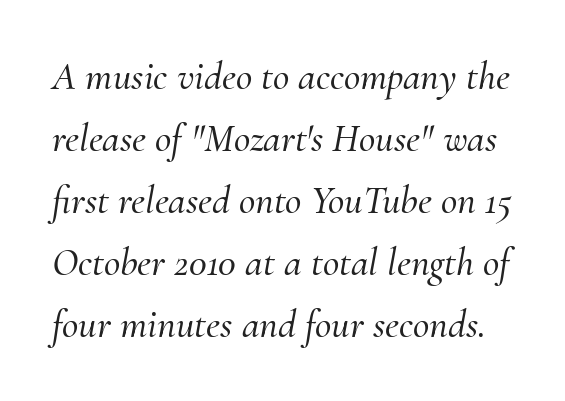
{"serif": "yes", "italic": "yes", "lean": "right", "slant_degrees": 10, "width": "normal", "stroke_contrast": "medium", "x_height": "small", "monospaced": "no", "underline": "no", "line_spacing": "normal", "line_spacing_ratio": 1.55, "letter_spacing": "normal", "letter_spacing_em": 0.0, "glyph_px": 40}
